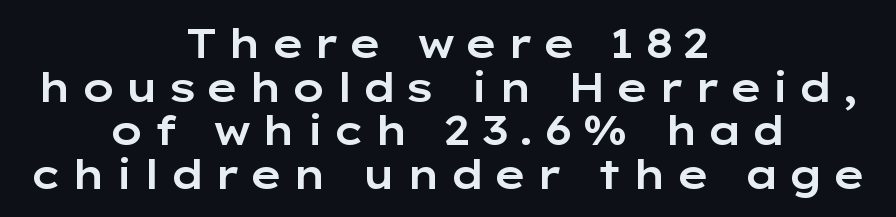
{"serif": "no", "italic": "no", "width": "wide", "stroke_contrast": "low", "x_height": "medium", "monospaced": "no", "underline": "no", "align": "center", "line_spacing": "tight", "line_spacing_ratio": 1.09, "letter_spacing": "wide", "letter_spacing_em": 0.2, "glyph_px": 40}
